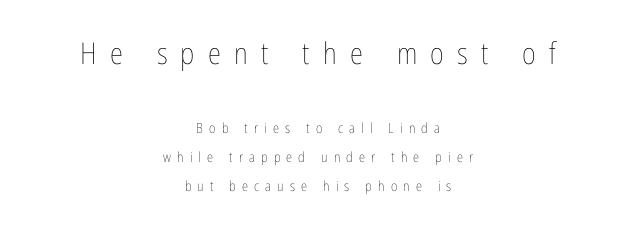
{"italic": "no", "bold": "no", "weight": "thin", "width": "condensed", "stroke_contrast": "low", "x_height": "medium", "monospaced": "no", "underline": "no", "align": "center", "line_spacing": "loose", "line_spacing_ratio": 2.09, "letter_spacing": "wide", "letter_spacing_em": 0.44, "larger_block": "first", "size_ratio": 2.14, "glyph_px": 30}
